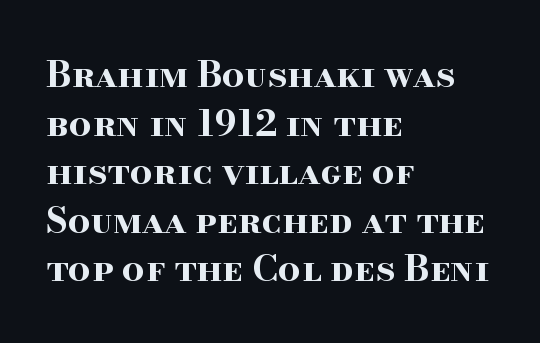
Q: Is the text bold? A: Yes.
Q: Is the text italic (slanted)? A: No, it is upright.
Q: Is the typeface a serif or a sans-serif typeface? A: Serif.
Q: Is the text underlined? A: No.
Q: How is the paragraph aligned? A: Left-aligned.
Q: Is the spacing between letters normal or unusually wide? A: Normal.
Q: Is the spacing between lines tight, normal or loose? A: Normal.
Q: Width (condensed, normal, or wide)? A: Wide.
Q: Stroke contrast? A: High.
Q: x-height? A: Small.
Q: Monospaced? A: No.
